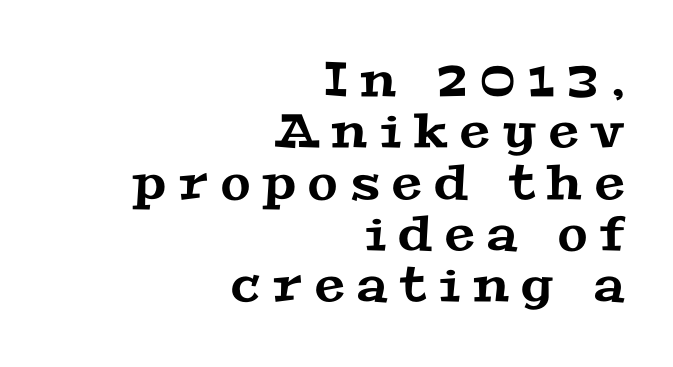
Q: Is the typeface a serif or a sans-serif typeface? A: Serif.
Q: Is the text underlined? A: No.
Q: How is the paragraph aligned? A: Right-aligned.
Q: Is the spacing between letters normal or unusually wide? A: Unusually wide.
Q: Is the spacing between lines tight, normal or loose? A: Tight.
Q: Width (condensed, normal, or wide)? A: Wide.
Q: Stroke contrast? A: Medium.
Q: x-height? A: Medium.
Q: Monospaced? A: No.
